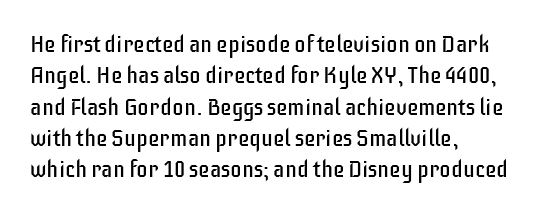
Q: Is the text bold? A: No.
Q: Is the text italic (slanted)? A: No, it is upright.
Q: Is the text underlined? A: No.
Q: How is the paragraph aligned? A: Left-aligned.
Q: Is the spacing between letters normal or unusually wide? A: Normal.
Q: Is the spacing between lines tight, normal or loose? A: Normal.
